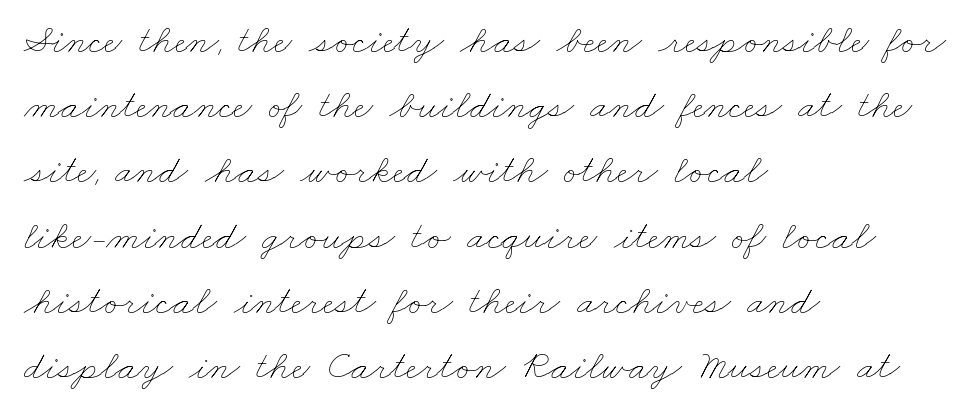
The image shows 41 px thin, wide type; set left-aligned, normal line spacing (1.59x), normal letter spacing, not underlined; low stroke contrast and a small x-height.
